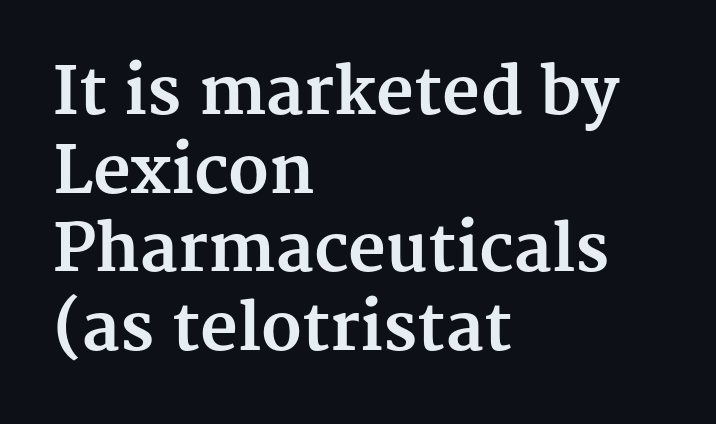
Check the space under the baseline: it is left empty. The letters carry serifs — small finishing strokes at the ends of their stems. The face used here is proportionally spaced, like ordinary book or web type. The horizontal fit of the characters is conventional and even.
